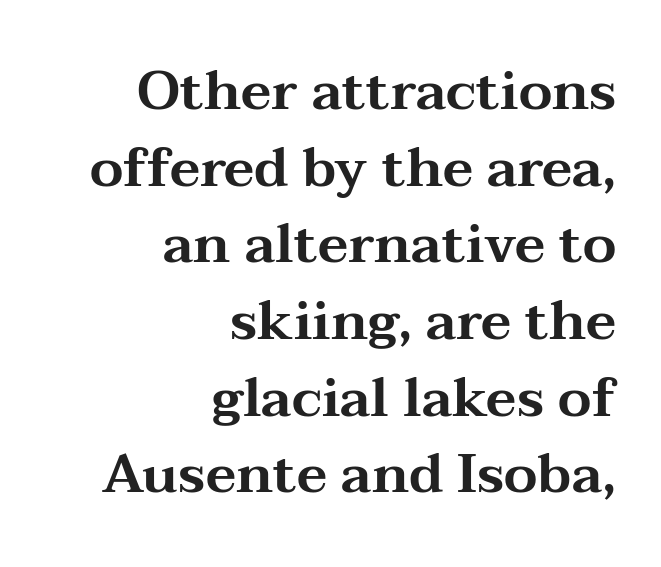
Q: Is the text italic (slanted)? A: No, it is upright.
Q: Is the typeface a serif or a sans-serif typeface? A: Serif.
Q: Is the text underlined? A: No.
Q: How is the paragraph aligned? A: Right-aligned.
Q: Is the spacing between letters normal or unusually wide? A: Normal.
Q: Is the spacing between lines tight, normal or loose? A: Normal.
Q: Width (condensed, normal, or wide)? A: Wide.
Q: Stroke contrast? A: Medium.
Q: x-height? A: Medium.
Q: Monospaced? A: No.
